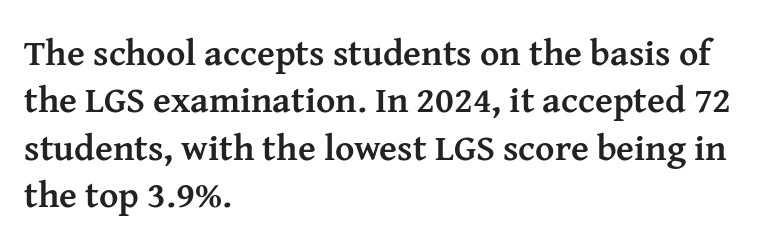
The space between consecutive lines is moderate. All the whitespace from short lines collects on the right. Thick stems and heavy bowls — unmistakably bold. How are the letters spaced? Ordinarily, with no added tracking. A typesetter would mark this as roman, not italic.
